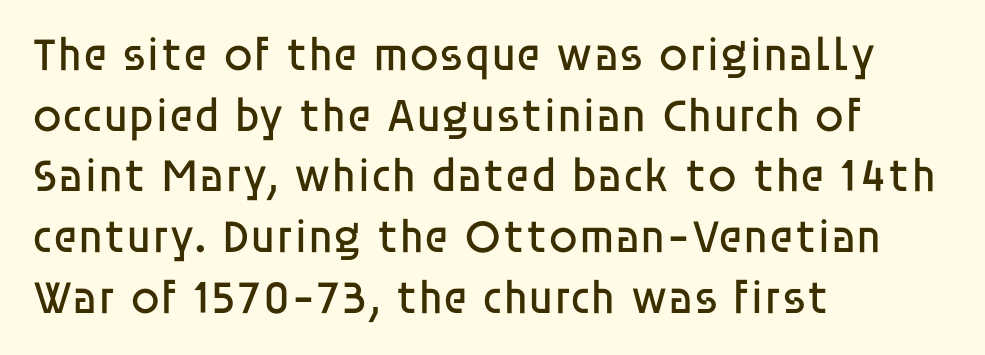
{"serif": "no", "italic": "no", "bold": "no", "weight": "regular", "width": "normal", "stroke_contrast": "low", "x_height": "large", "monospaced": "no", "underline": "no", "align": "left", "line_spacing": "normal", "line_spacing_ratio": 1.29, "letter_spacing": "normal", "letter_spacing_em": 0.0, "glyph_px": 47}
